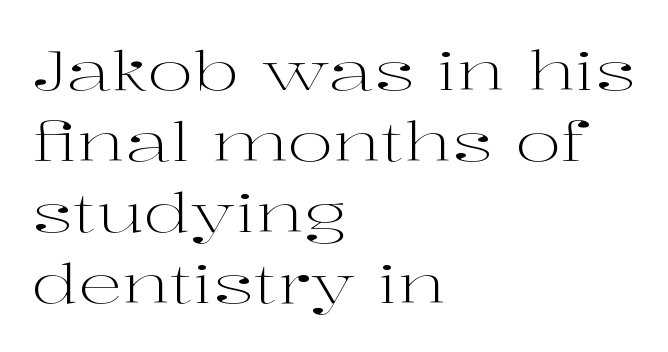
{"serif": "yes", "italic": "no", "bold": "no", "weight": "light", "width": "wide", "stroke_contrast": "high", "x_height": "medium", "monospaced": "no", "underline": "no", "align": "left", "line_spacing": "normal", "line_spacing_ratio": 1.29, "letter_spacing": "normal", "letter_spacing_em": 0.0, "glyph_px": 55}
